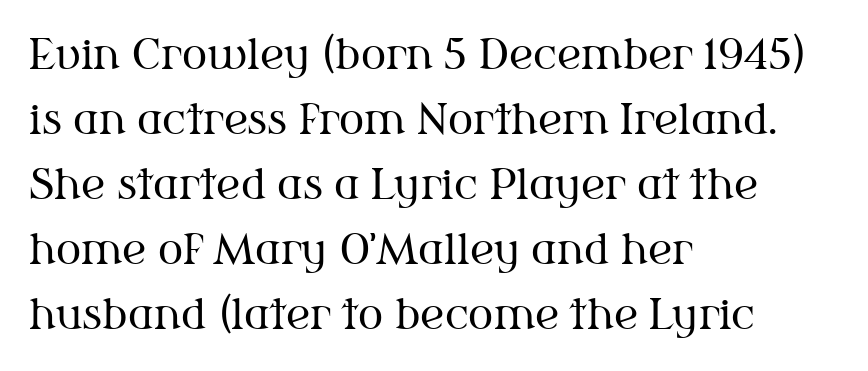
The image shows 42 px regular-weight serif type, upright; set left-aligned, normal line spacing (1.55x), normal letter spacing, not underlined; medium stroke contrast and a medium x-height.
